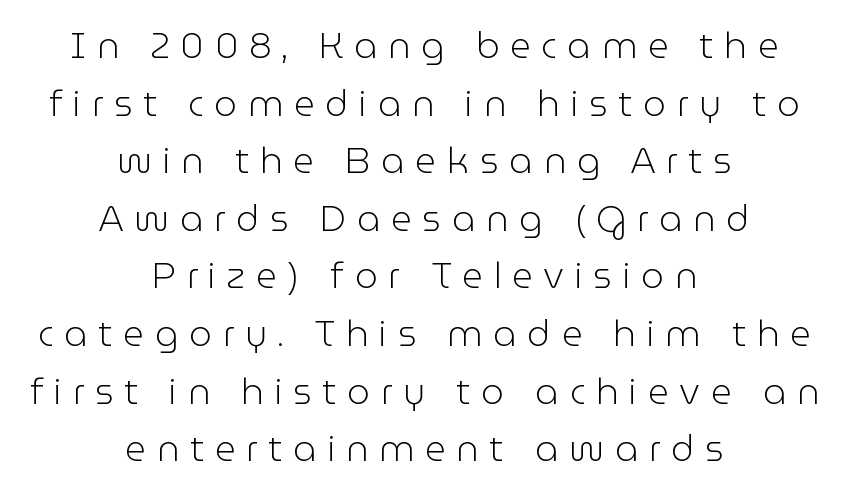
Q: Is the text bold? A: No.
Q: Is the text italic (slanted)? A: No, it is upright.
Q: Is the typeface a serif or a sans-serif typeface? A: Sans-serif.
Q: Is the text underlined? A: No.
Q: How is the paragraph aligned? A: Centered.
Q: Is the spacing between letters normal or unusually wide? A: Unusually wide.
Q: Is the spacing between lines tight, normal or loose? A: Normal.
Q: Width (condensed, normal, or wide)? A: Normal.
Q: Stroke contrast? A: Low.
Q: x-height? A: Medium.
Q: Monospaced? A: No.
